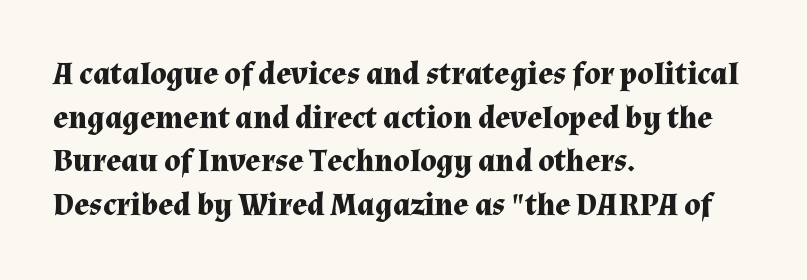
{"serif": "yes", "italic": "no", "bold": "yes", "weight": "bold", "width": "normal", "stroke_contrast": "medium", "x_height": "medium", "monospaced": "no", "underline": "no", "align": "left", "line_spacing": "normal", "line_spacing_ratio": 1.36, "letter_spacing": "normal", "letter_spacing_em": 0.0, "glyph_px": 32}
